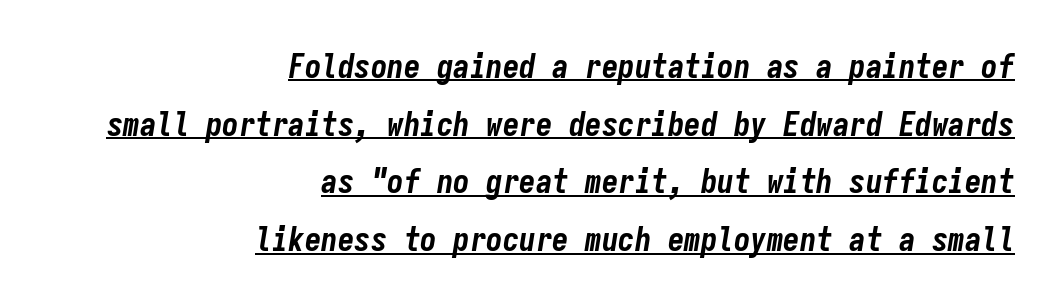
{"italic": "yes", "lean": "right", "slant_degrees": 9, "bold": "yes", "weight": "bold", "width": "condensed", "stroke_contrast": "low", "x_height": "medium", "monospaced": "yes", "underline": "yes", "align": "right", "line_spacing_ratio": 1.75, "letter_spacing": "normal", "letter_spacing_em": 0.0, "glyph_px": 33}
